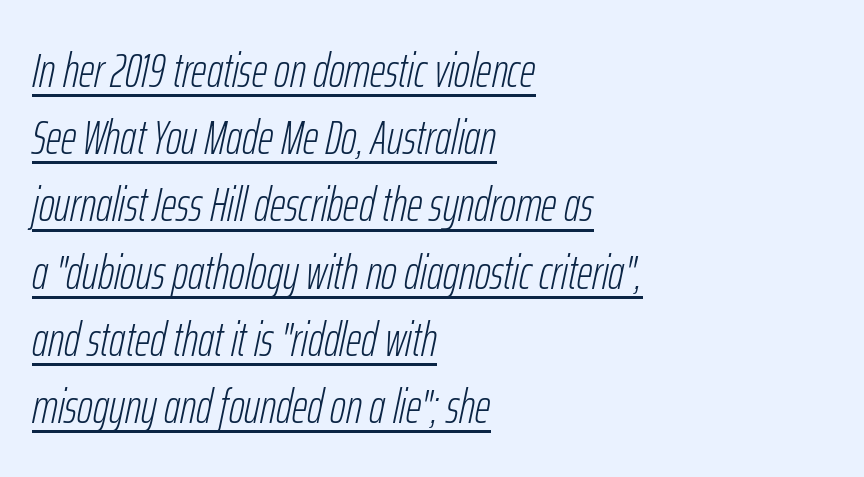
The letters advance in unequal steps, a hallmark of proportional type. Observe the ordinary spacing: letters are neighbours, not strangers. The glyphs look as if they've been sheared to an angle. The rendered words wear a rule along their underside.
